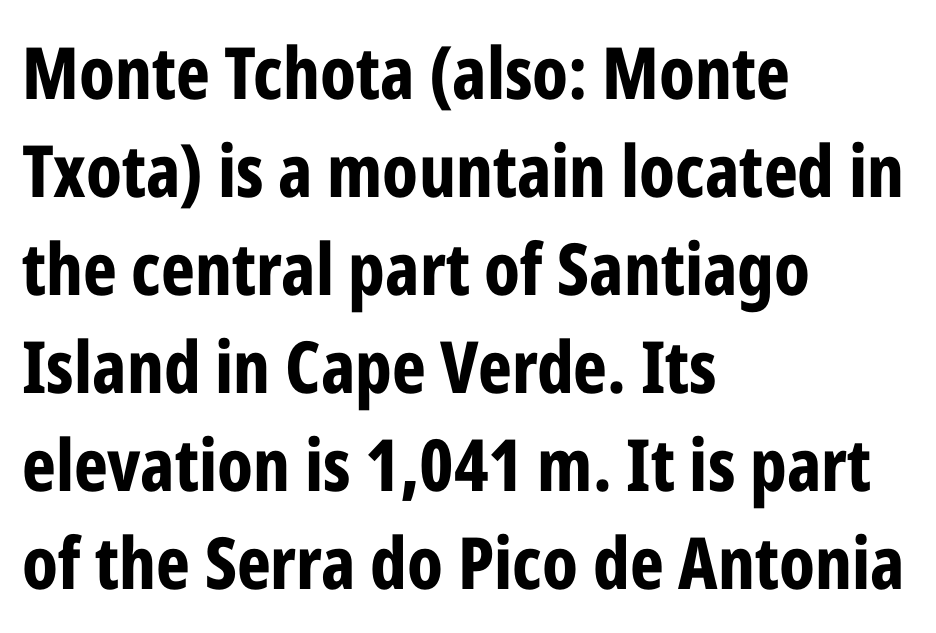
Q: Is the text bold? A: Yes.
Q: Is the text italic (slanted)? A: No, it is upright.
Q: Is the typeface a serif or a sans-serif typeface? A: Sans-serif.
Q: Is the text underlined? A: No.
Q: How is the paragraph aligned? A: Left-aligned.
Q: Is the spacing between letters normal or unusually wide? A: Normal.
Q: Is the spacing between lines tight, normal or loose? A: Normal.
Q: Width (condensed, normal, or wide)? A: Condensed.
Q: Stroke contrast? A: Low.
Q: x-height? A: Medium.
Q: Monospaced? A: No.
